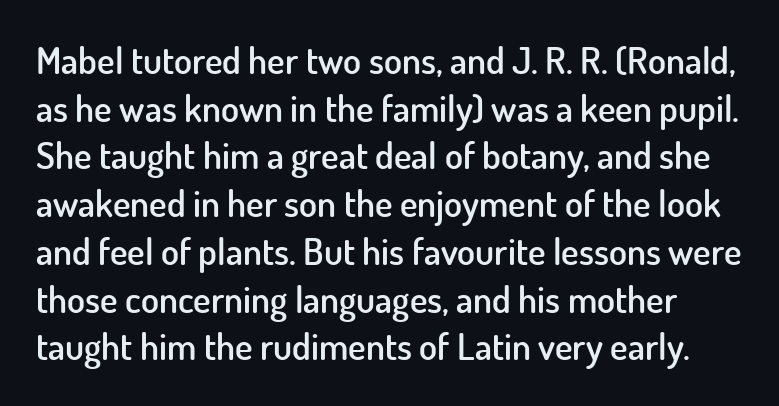
Q: Is the text bold? A: Semi-bold.
Q: Is the text italic (slanted)? A: No, it is upright.
Q: Is the typeface a serif or a sans-serif typeface? A: Sans-serif.
Q: Is the text underlined? A: No.
Q: Is the spacing between letters normal or unusually wide? A: Normal.
Q: Is the spacing between lines tight, normal or loose? A: Normal.
Q: Width (condensed, normal, or wide)? A: Normal.
Q: Stroke contrast? A: Low.
Q: x-height? A: Small.
Q: Monospaced? A: No.
